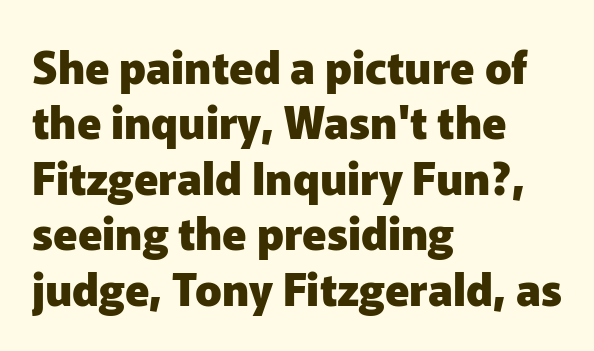
Q: Is the text bold? A: Yes.
Q: Is the text italic (slanted)? A: No, it is upright.
Q: Is the typeface a serif or a sans-serif typeface? A: Sans-serif.
Q: Is the text underlined? A: No.
Q: How is the paragraph aligned? A: Left-aligned.
Q: Is the spacing between letters normal or unusually wide? A: Normal.
Q: Is the spacing between lines tight, normal or loose? A: Normal.
Q: Width (condensed, normal, or wide)? A: Normal.
Q: Stroke contrast? A: Low.
Q: x-height? A: Medium.
Q: Monospaced? A: No.
